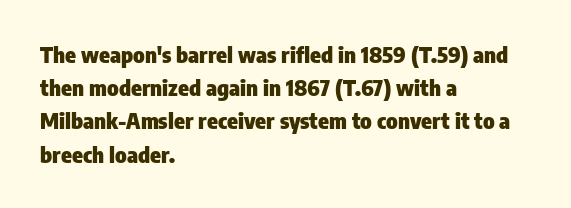
The image shows 22 px bold type, upright; set left-aligned, normal line spacing (1.51x), normal letter spacing, not underlined.
